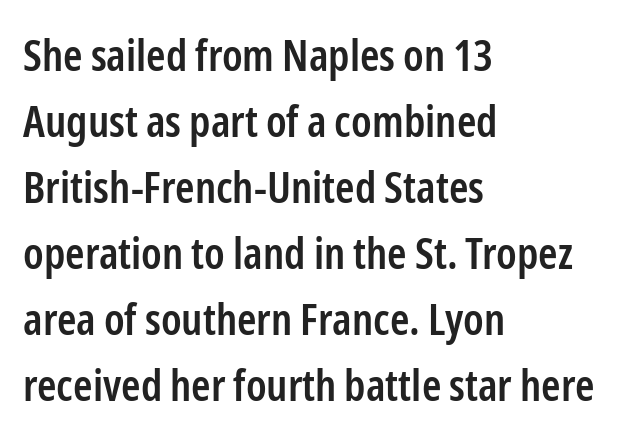
{"serif": "no", "italic": "no", "bold": "semi", "weight": "semibold", "width": "condensed", "stroke_contrast": "low", "x_height": "medium", "monospaced": "no", "underline": "no", "align": "left", "line_spacing": "normal", "line_spacing_ratio": 1.5, "letter_spacing": "normal", "letter_spacing_em": 0.0, "glyph_px": 44}
